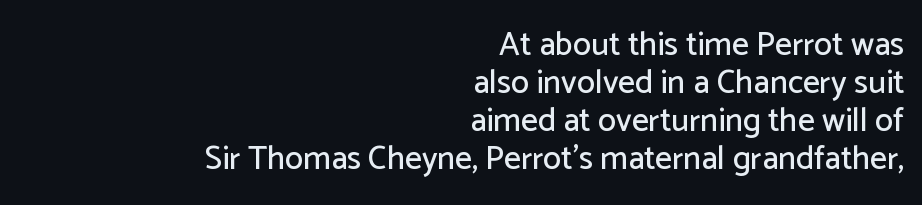
{"serif": "no", "italic": "no", "width": "normal", "stroke_contrast": "low", "x_height": "medium", "monospaced": "no", "underline": "no", "align": "right", "line_spacing": "tight", "line_spacing_ratio": 1.15, "letter_spacing": "normal", "letter_spacing_em": 0.0, "glyph_px": 33}
